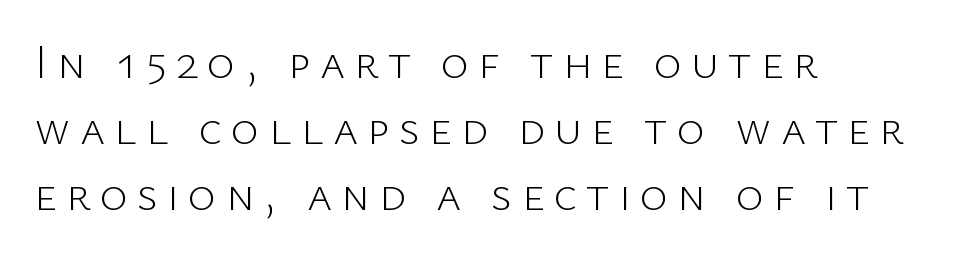
Heaviness? Minimal to ordinary, like unemphasized prose. The passage shown is typed in a proportional face where columns would drift. Normally led — the rows are evenly, conventionally spaced. These lines are composed in type without serifs. The typesetter chose a ragged-right arrangement here.
